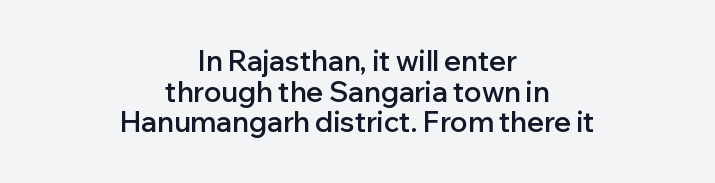
The image shows 28 px semibold sans-serif type, upright; set centered, tight line spacing (1.09x), normal letter spacing, not underlined; low stroke contrast and a medium x-height.
